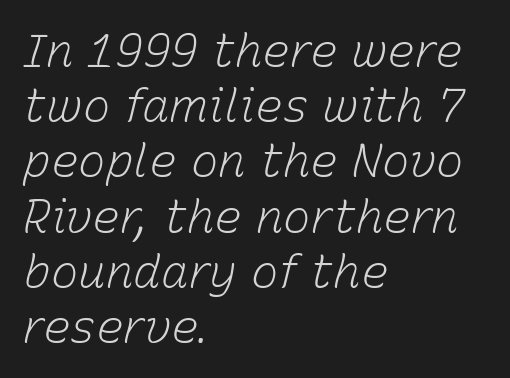
{"italic": "yes", "lean": "right", "slant_degrees": 15, "bold": "no", "weight": "light", "width": "normal", "stroke_contrast": "low", "x_height": "medium", "monospaced": "no", "underline": "no", "align": "left", "line_spacing_ratio": 1.2, "letter_spacing": "normal", "letter_spacing_em": 0.0, "glyph_px": 46}
